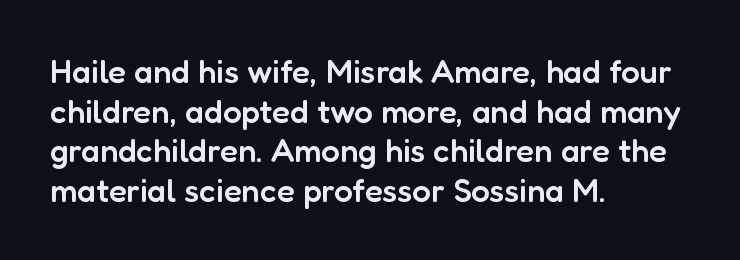
Q: Is the text bold? A: Semi-bold.
Q: Is the text italic (slanted)? A: No, it is upright.
Q: Is the typeface a serif or a sans-serif typeface? A: Sans-serif.
Q: Is the text underlined? A: No.
Q: How is the paragraph aligned? A: Left-aligned.
Q: Is the spacing between letters normal or unusually wide? A: Normal.
Q: Width (condensed, normal, or wide)? A: Normal.
Q: Stroke contrast? A: Low.
Q: x-height? A: Medium.
Q: Monospaced? A: No.
